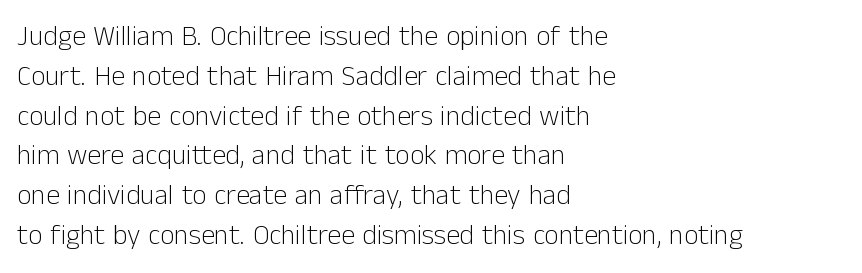
{"serif": "no", "italic": "no", "bold": "no", "weight": "light", "width": "normal", "stroke_contrast": "low", "x_height": "medium", "monospaced": "no", "underline": "no", "align": "left", "line_spacing": "normal", "line_spacing_ratio": 1.42, "letter_spacing": "normal", "letter_spacing_em": 0.0, "glyph_px": 28}
